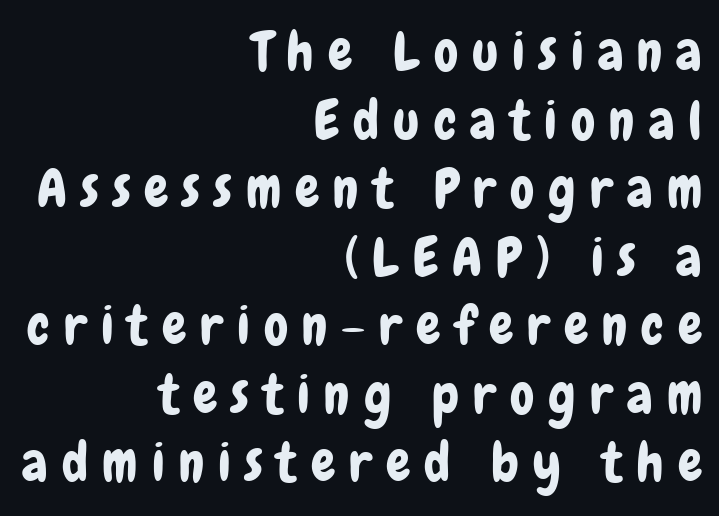
Q: Is the text italic (slanted)? A: No, it is upright.
Q: Is the typeface a serif or a sans-serif typeface? A: Sans-serif.
Q: Is the text underlined? A: No.
Q: How is the paragraph aligned? A: Right-aligned.
Q: Is the spacing between letters normal or unusually wide? A: Unusually wide.
Q: Is the spacing between lines tight, normal or loose? A: Normal.
Q: Width (condensed, normal, or wide)? A: Condensed.
Q: Stroke contrast? A: Low.
Q: x-height? A: Medium.
Q: Monospaced? A: No.
